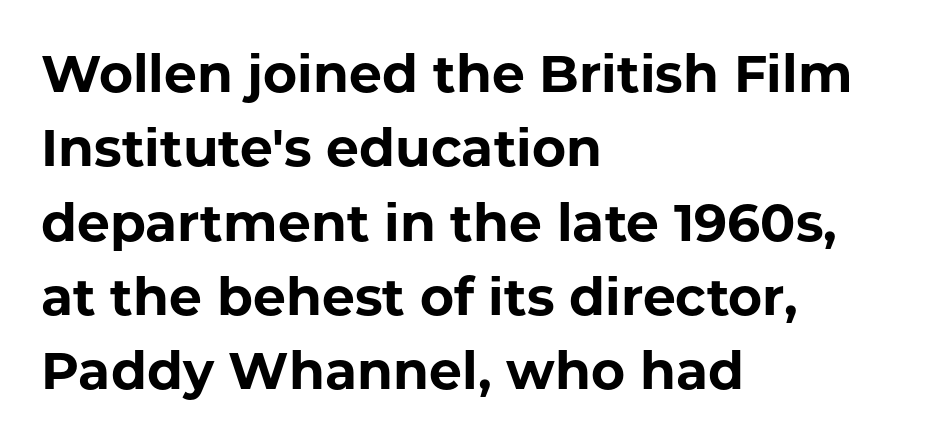
In terms of posture, this sample is upright. Regarding leading, the lines here are spaced in the standard way. These lines keep a tight, regular rhythm from letter to letter. I'd describe the lettering as bold — thick and assertive. Compared with a centered layout, this one pins lines to the left instead.
